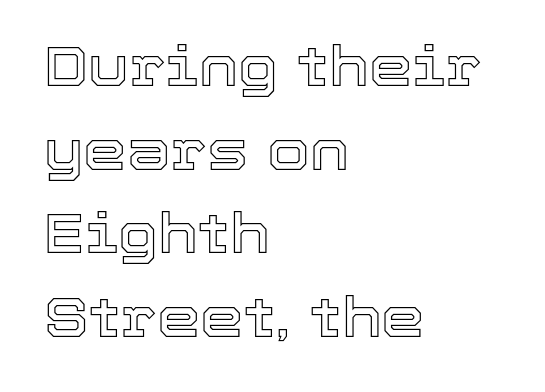
Lines of text with bare space underneath. Caption: standard tracking, unaltered. The lines sit at an ordinary, default distance from one another. A typesetter would call this proportional, since set widths differ per character. Notice how the passage keeps a crisp vertical edge on the left only.
